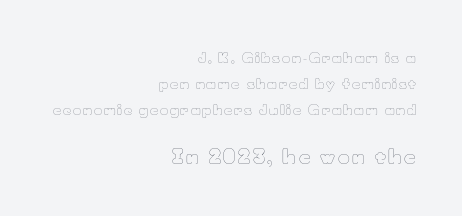
{"italic": "no", "bold": "no", "underline": "no", "align": "right", "line_spacing_ratio": 1.85, "larger_block": "second", "size_ratio": 1.43, "glyph_px": 20}
